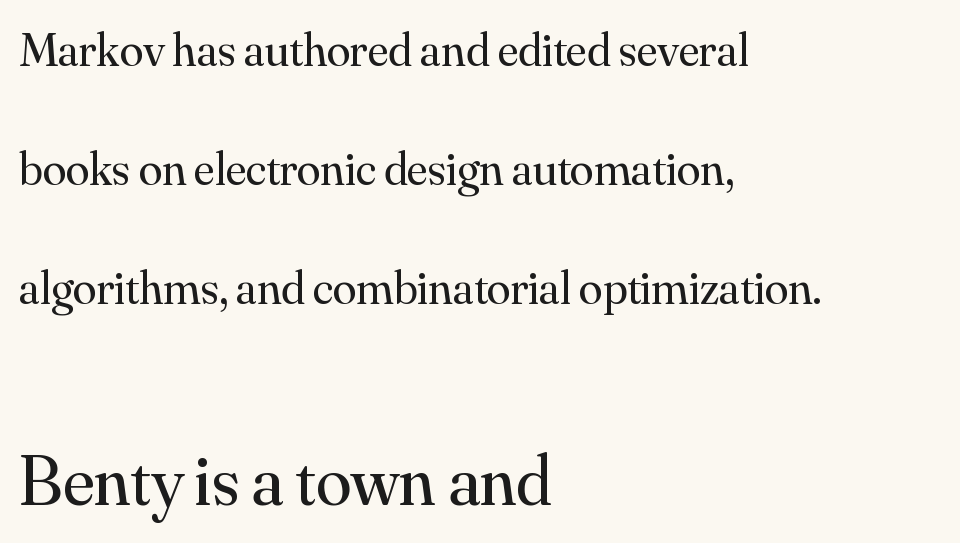
{"serif": "yes", "italic": "no", "bold": "no", "weight": "regular", "width": "normal", "stroke_contrast": "medium", "x_height": "small", "monospaced": "no", "underline": "no", "align": "left", "line_spacing": "loose", "line_spacing_ratio": 2.48, "letter_spacing": "normal", "letter_spacing_em": 0.0, "larger_block": "second", "size_ratio": 1.5, "glyph_px": 72}
